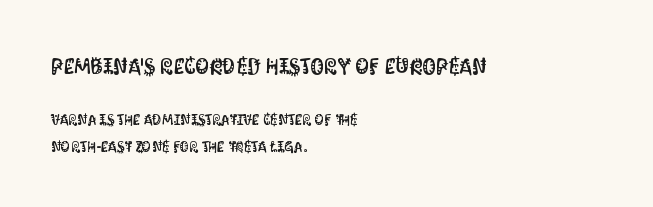
The image shows 22 px text type, upright; set left-aligned, line spacing 1.82x, normal letter spacing, not underlined; the first (top) block is 1.47x larger.
